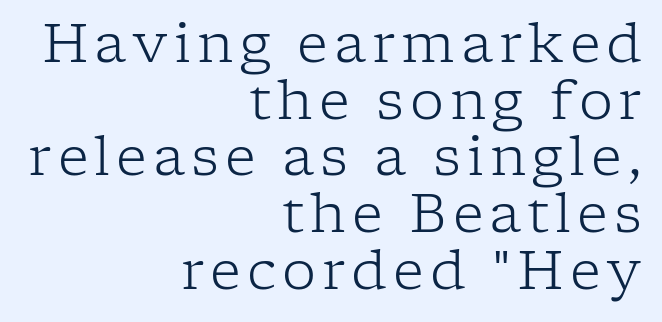
{"serif": "yes", "italic": "no", "bold": "no", "weight": "light", "width": "normal", "stroke_contrast": "low", "x_height": "medium", "monospaced": "no", "underline": "no", "align": "right", "line_spacing": "tight", "line_spacing_ratio": 1.05, "glyph_px": 54}
